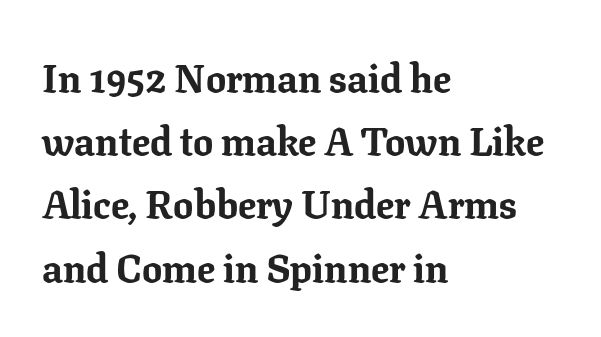
Regarding leading, the lines here are spaced in the standard way. Underlining? Definitely not there. The letters sit at their default tracking, neither squeezed nor spread. Nope, not italic — everything's standing straight.
